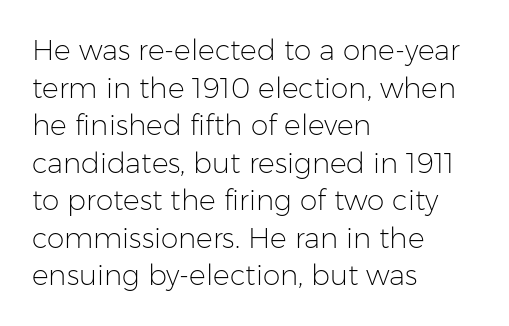
The image shows 28 px light sans-serif type, upright; set left-aligned, normal line spacing (1.34x), normal letter spacing, not underlined; low stroke contrast and a medium x-height.
